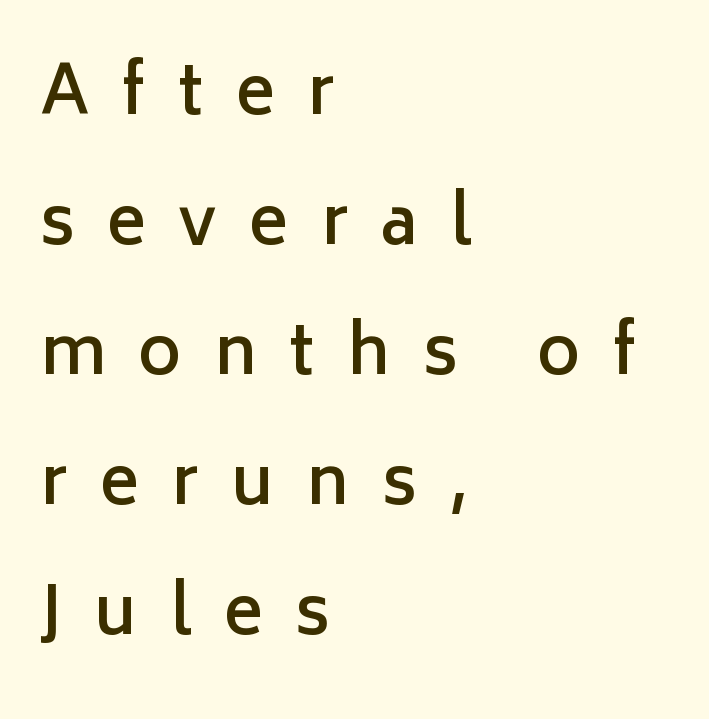
Q: Is the text bold? A: Semi-bold.
Q: Is the text italic (slanted)? A: No, it is upright.
Q: Is the typeface a serif or a sans-serif typeface? A: Sans-serif.
Q: Is the text underlined? A: No.
Q: How is the paragraph aligned? A: Left-aligned.
Q: Is the spacing between letters normal or unusually wide? A: Unusually wide.
Q: Is the spacing between lines tight, normal or loose? A: Loose.
Q: Width (condensed, normal, or wide)? A: Normal.
Q: Stroke contrast? A: Low.
Q: x-height? A: Medium.
Q: Monospaced? A: No.
